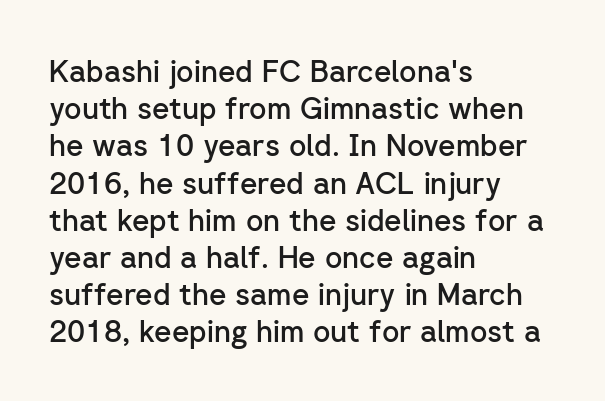
Letterform terminals end flat and unadorned throughout the passage. Line beginnings align vertically; line endings do not. Proportional: the letters do not fall into vertical columns. The specimen omits any rule beneath the text block's lines. These lines keep a tight, regular rhythm from letter to letter.
